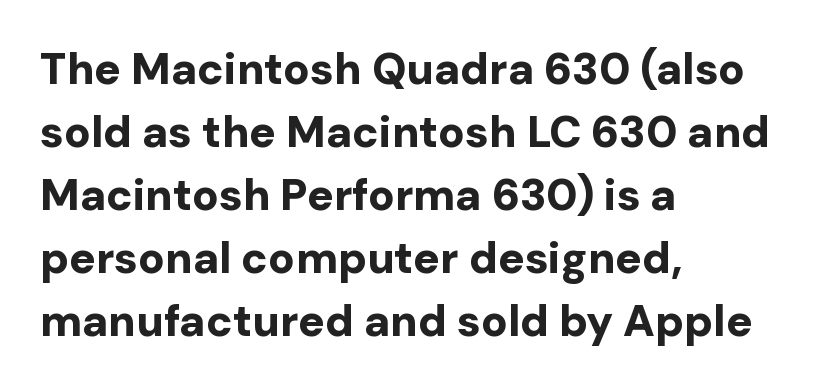
{"serif": "no", "italic": "no", "bold": "yes", "weight": "bold", "width": "normal", "stroke_contrast": "low", "x_height": "medium", "monospaced": "no", "underline": "no", "align": "left", "line_spacing": "normal", "line_spacing_ratio": 1.43, "letter_spacing": "normal", "letter_spacing_em": 0.0, "glyph_px": 44}
